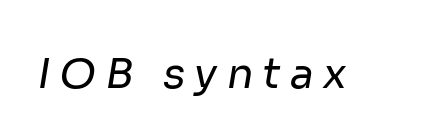
{"serif": "no", "bold": "no", "weight": "regular", "width": "normal", "stroke_contrast": "low", "x_height": "medium", "monospaced": "no", "underline": "no", "letter_spacing": "wide", "letter_spacing_em": 0.22, "glyph_px": 42}
